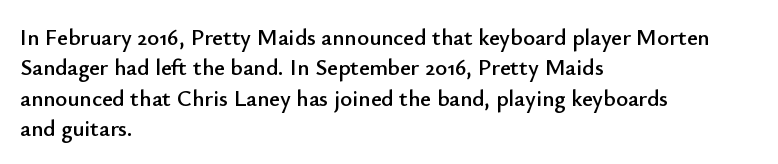
{"italic": "no", "underline": "no", "align": "left", "line_spacing": "normal", "line_spacing_ratio": 1.32, "letter_spacing": "normal", "letter_spacing_em": 0.0, "glyph_px": 23}
